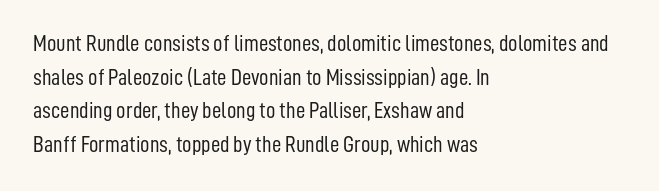
{"italic": "no", "bold": "no", "underline": "no", "align": "left", "line_spacing": "normal", "line_spacing_ratio": 1.46, "letter_spacing": "normal", "letter_spacing_em": 0.0, "glyph_px": 23}
